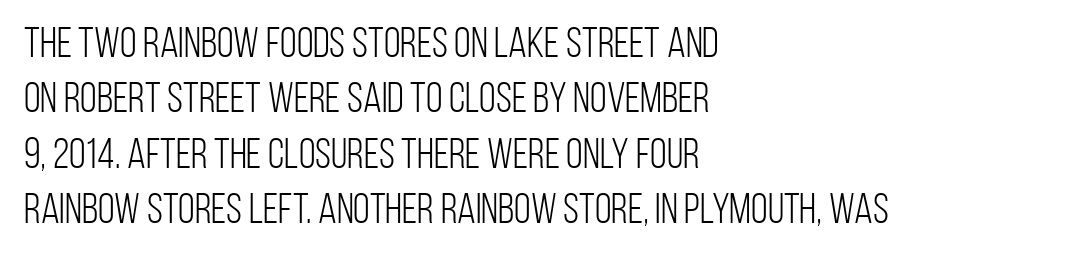
The image shows 43 px light, condensed sans-serif type, upright; set left-aligned, normal line spacing (1.29x), normal letter spacing, not underlined; low stroke contrast and a large x-height.
